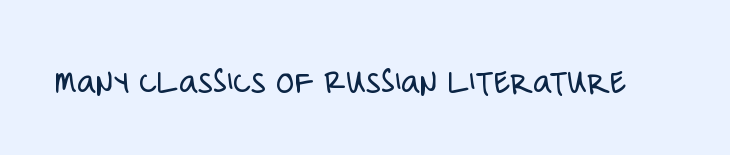
{"serif": "no", "italic": "no", "bold": "no", "weight": "light", "width": "condensed", "stroke_contrast": "low", "x_height": "large", "monospaced": "no", "underline": "no", "letter_spacing": "normal", "letter_spacing_em": 0.0, "glyph_px": 37}
